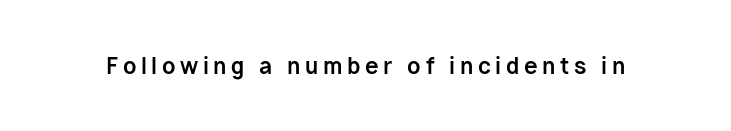
The image shows 22 px bold type, upright; set unusually wide letter spacing (+0.21 em), not underlined.
